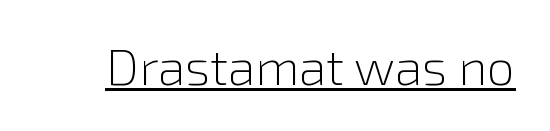
The image shows 50 px light sans-serif type, upright; set normal letter spacing, underlined; low stroke contrast and a medium x-height.
